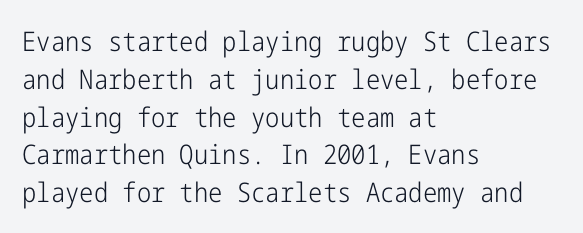
Short note: letters normally spaced. These lines are set flush left with a ragged right edge. The passage shown is not bold in any degree. Rows of type keep a routine distance in the vertical direction. This is the regular roman posture of the typeface.
